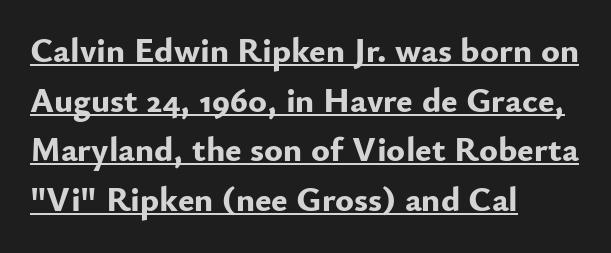
The image shows 35 px bold sans-serif type, upright; set left-aligned, normal line spacing (1.42x), normal letter spacing, underlined; low stroke contrast and a small x-height.
